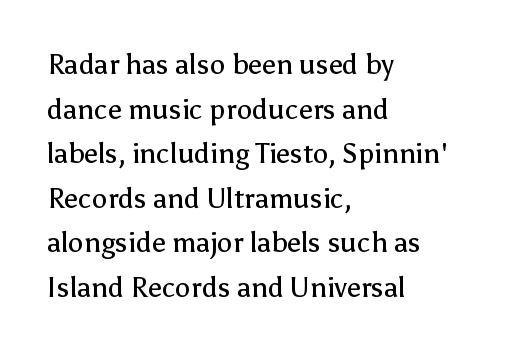
Q: Is the text bold? A: No.
Q: Is the text italic (slanted)? A: No, it is upright.
Q: Is the typeface a serif or a sans-serif typeface? A: Sans-serif.
Q: Is the text underlined? A: No.
Q: How is the paragraph aligned? A: Left-aligned.
Q: Is the spacing between letters normal or unusually wide? A: Normal.
Q: Is the spacing between lines tight, normal or loose? A: Normal.
Q: Width (condensed, normal, or wide)? A: Normal.
Q: Stroke contrast? A: Low.
Q: x-height? A: Medium.
Q: Monospaced? A: No.
